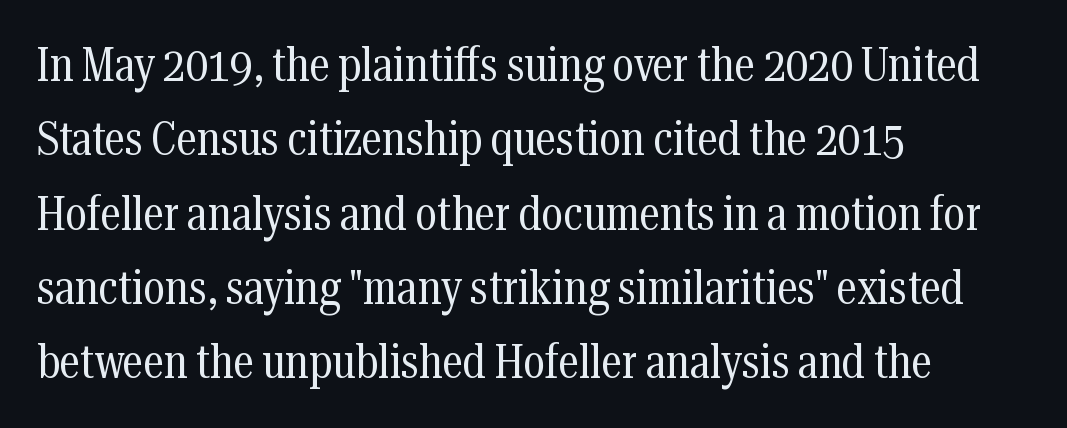
Q: Is the text bold? A: No.
Q: Is the text italic (slanted)? A: No, it is upright.
Q: Is the typeface a serif or a sans-serif typeface? A: Serif.
Q: Is the text underlined? A: No.
Q: How is the paragraph aligned? A: Left-aligned.
Q: Is the spacing between letters normal or unusually wide? A: Normal.
Q: Is the spacing between lines tight, normal or loose? A: Normal.
Q: Width (condensed, normal, or wide)? A: Condensed.
Q: Stroke contrast? A: Medium.
Q: x-height? A: Medium.
Q: Monospaced? A: No.
